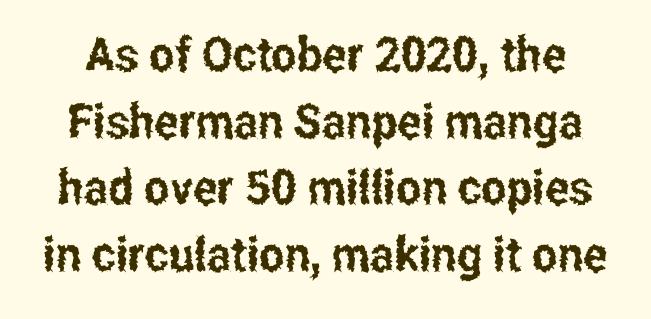
Q: Is the text italic (slanted)? A: No, it is upright.
Q: Is the typeface a serif or a sans-serif typeface? A: Sans-serif.
Q: Is the text underlined? A: No.
Q: Is the spacing between letters normal or unusually wide? A: Normal.
Q: Is the spacing between lines tight, normal or loose? A: Normal.
Q: Width (condensed, normal, or wide)? A: Condensed.
Q: Stroke contrast? A: Low.
Q: x-height? A: Medium.
Q: Monospaced? A: No.
